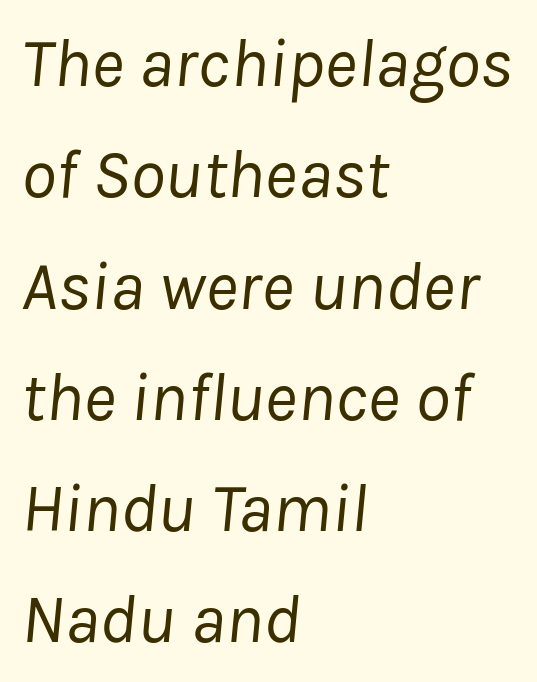
{"italic": "yes", "lean": "right", "slant_degrees": 8, "bold": "no", "weight": "regular", "width": "normal", "stroke_contrast": "low", "x_height": "medium", "monospaced": "no", "underline": "no", "align": "left", "line_spacing": "normal", "line_spacing_ratio": 1.59, "letter_spacing": "normal", "letter_spacing_em": 0.0, "glyph_px": 70}
